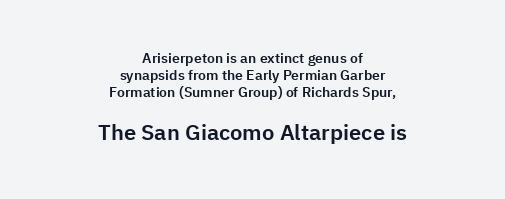
The image shows 22 px text type, upright; set centered, line spacing 1.2x, normal letter spacing, not underlined; the second (bottom) block is 1.57x larger.
